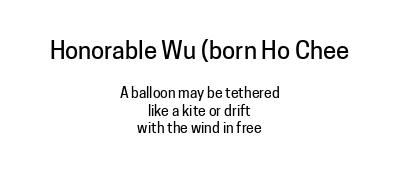
{"italic": "no", "underline": "no", "align": "center", "line_spacing": "normal", "line_spacing_ratio": 1.25, "letter_spacing": "normal", "letter_spacing_em": 0.0, "larger_block": "first", "size_ratio": 1.71, "glyph_px": 24}
